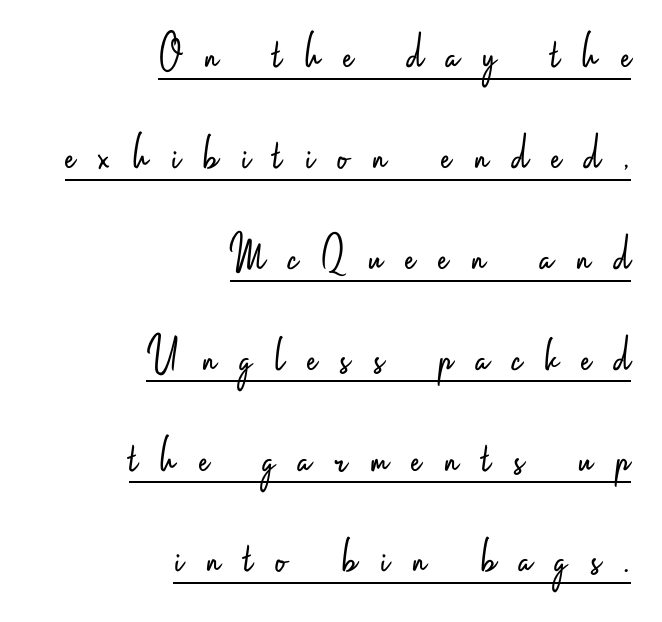
The block of text is sparse from top to bottom, with ample space between rows. The letters advance in unequal steps, a hallmark of proportional type. A continuous stroke trails under the words, as in a hyperlink. This reads as an unemphasized weight, regular at the heaviest. In terms of letterspacing, this is a distinctly airy, spread setting.
